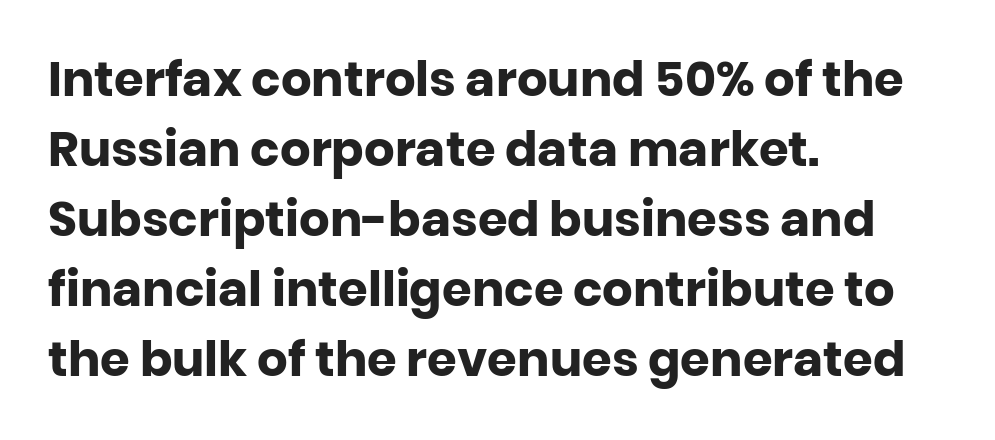
{"serif": "no", "italic": "no", "bold": "yes", "weight": "heavy", "width": "normal", "stroke_contrast": "low", "x_height": "large", "monospaced": "no", "underline": "no", "align": "left", "line_spacing": "normal", "line_spacing_ratio": 1.46, "letter_spacing": "normal", "letter_spacing_em": 0.0, "glyph_px": 48}
